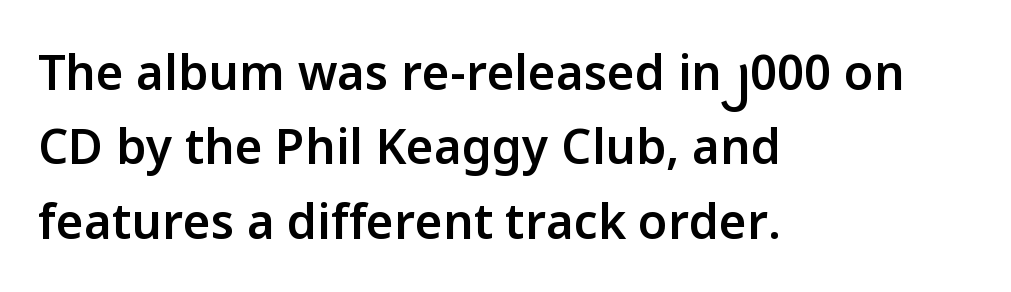
The image shows 48 px semibold sans-serif type, upright; set left-aligned, normal line spacing (1.55x), normal letter spacing, not underlined; low stroke contrast and a medium x-height.
